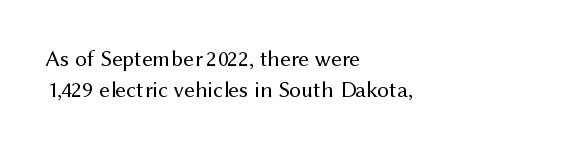
{"italic": "no", "bold": "no", "underline": "no", "align": "left", "line_spacing": "normal", "line_spacing_ratio": 1.36, "letter_spacing": "normal", "letter_spacing_em": 0.0, "glyph_px": 23}
